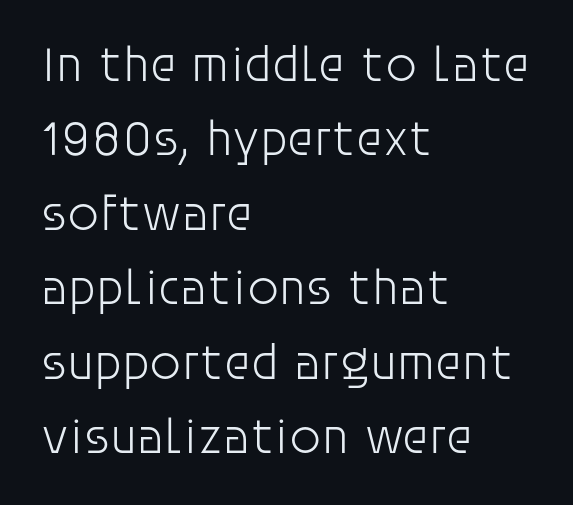
Q: Is the text bold? A: No.
Q: Is the text italic (slanted)? A: No, it is upright.
Q: Is the typeface a serif or a sans-serif typeface? A: Sans-serif.
Q: Is the text underlined? A: No.
Q: How is the paragraph aligned? A: Left-aligned.
Q: Is the spacing between letters normal or unusually wide? A: Normal.
Q: Is the spacing between lines tight, normal or loose? A: Normal.
Q: Width (condensed, normal, or wide)? A: Normal.
Q: Stroke contrast? A: Low.
Q: x-height? A: Large.
Q: Monospaced? A: No.
